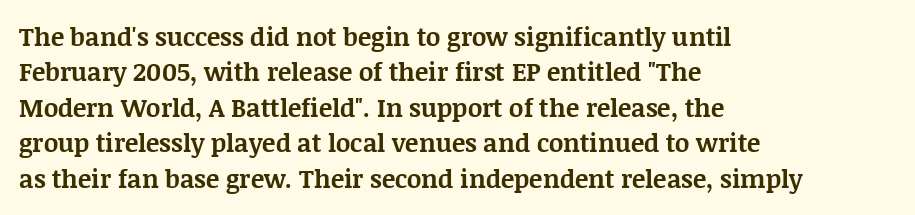
Q: Is the text bold? A: Yes.
Q: Is the text italic (slanted)? A: No, it is upright.
Q: Is the text underlined? A: No.
Q: How is the paragraph aligned? A: Left-aligned.
Q: Is the spacing between letters normal or unusually wide? A: Normal.
Q: Is the spacing between lines tight, normal or loose? A: Normal.
